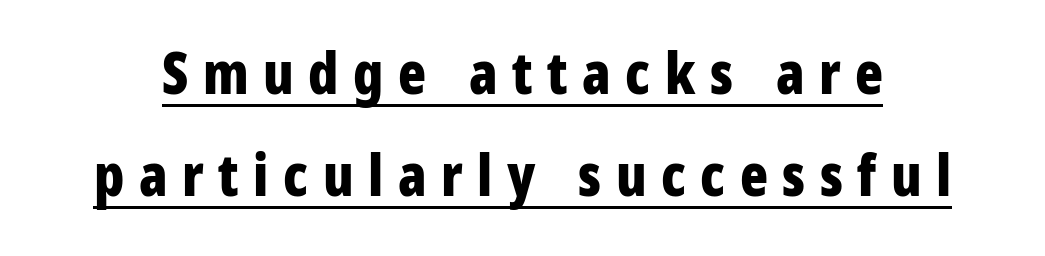
{"serif": "no", "italic": "no", "bold": "yes", "weight": "bold", "width": "condensed", "stroke_contrast": "low", "x_height": "large", "monospaced": "no", "underline": "yes", "line_spacing_ratio": 1.76, "letter_spacing": "wide", "letter_spacing_em": 0.25, "glyph_px": 58}
